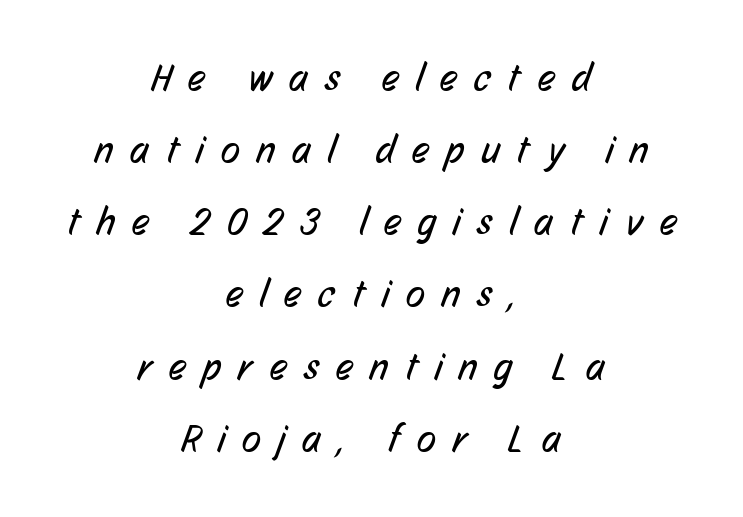
Q: Is the text bold? A: No.
Q: Is the typeface a serif or a sans-serif typeface? A: Sans-serif.
Q: Is the text underlined? A: No.
Q: How is the paragraph aligned? A: Centered.
Q: Is the spacing between letters normal or unusually wide? A: Unusually wide.
Q: Width (condensed, normal, or wide)? A: Condensed.
Q: Stroke contrast? A: Low.
Q: x-height? A: Medium.
Q: Monospaced? A: No.
